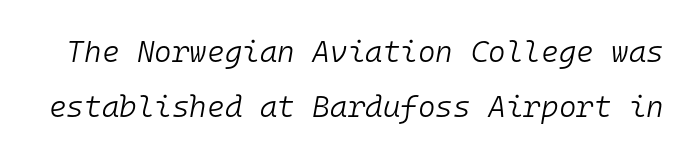
The image shows 30 px light type, italic (leaning right), monospaced; set line spacing 1.85x, normal letter spacing, not underlined; low stroke contrast and a medium x-height.
